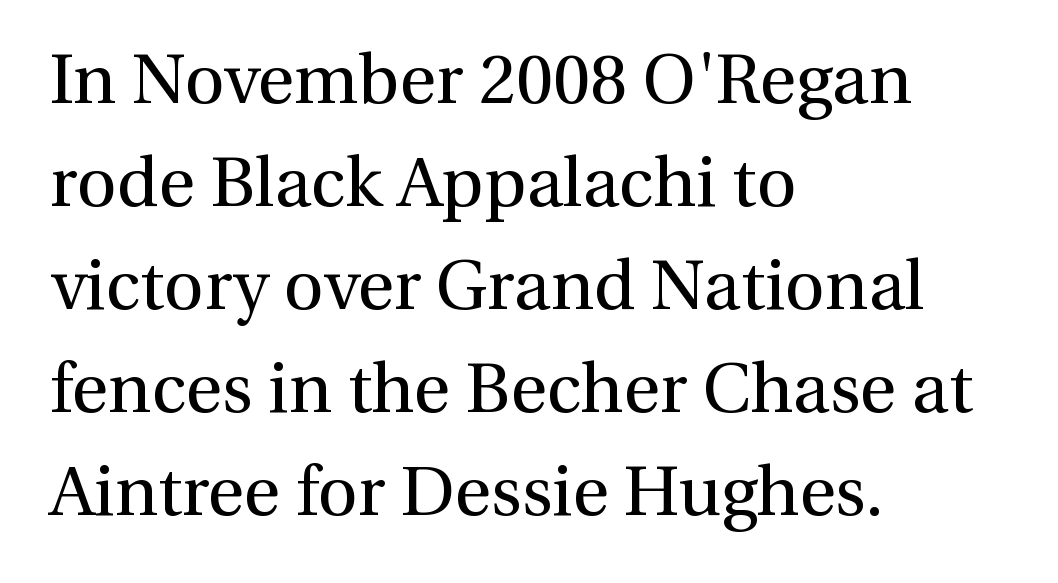
The image shows 70 px regular-weight serif type, upright; set left-aligned, normal line spacing (1.47x), normal letter spacing, not underlined; medium stroke contrast and a medium x-height.
